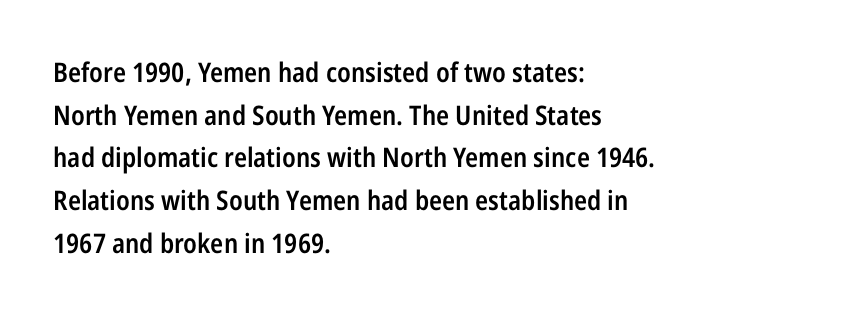
{"italic": "no", "bold": "semi", "underline": "no", "align": "left", "line_spacing": "normal", "line_spacing_ratio": 1.58, "letter_spacing": "normal", "letter_spacing_em": 0.0, "glyph_px": 27}
